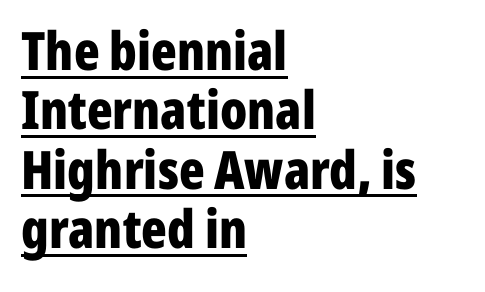
Q: Is the text bold? A: Yes.
Q: Is the text italic (slanted)? A: No, it is upright.
Q: Is the typeface a serif or a sans-serif typeface? A: Sans-serif.
Q: Is the text underlined? A: Yes.
Q: How is the paragraph aligned? A: Left-aligned.
Q: Is the spacing between letters normal or unusually wide? A: Normal.
Q: Is the spacing between lines tight, normal or loose? A: Tight.
Q: Width (condensed, normal, or wide)? A: Condensed.
Q: Stroke contrast? A: Low.
Q: x-height? A: Medium.
Q: Monospaced? A: No.
